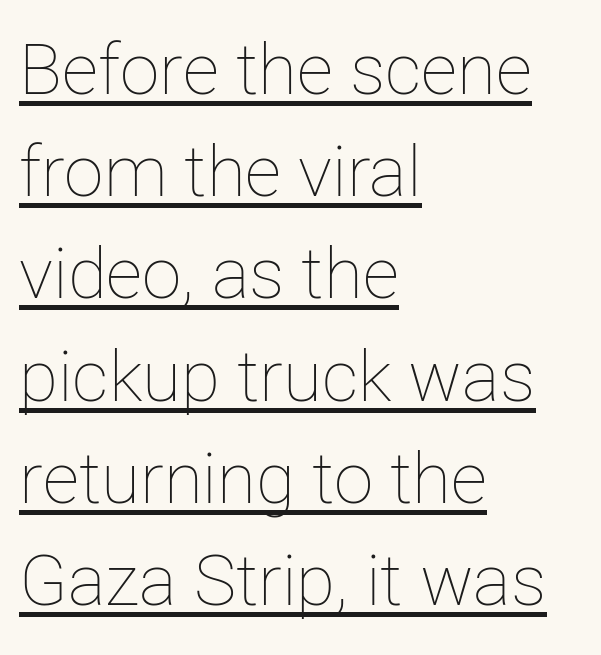
Q: Is the text bold? A: No.
Q: Is the text italic (slanted)? A: No, it is upright.
Q: Is the text underlined? A: Yes.
Q: How is the paragraph aligned? A: Left-aligned.
Q: Is the spacing between letters normal or unusually wide? A: Normal.
Q: Is the spacing between lines tight, normal or loose? A: Normal.
Q: Width (condensed, normal, or wide)? A: Normal.
Q: Stroke contrast? A: Low.
Q: x-height? A: Medium.
Q: Monospaced? A: No.
